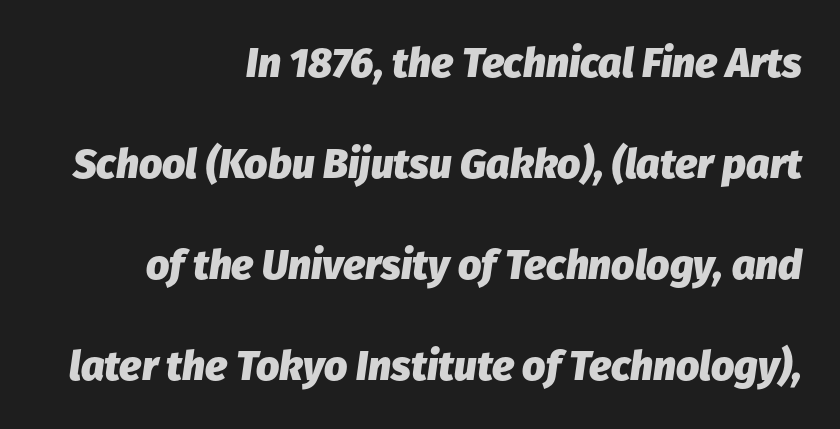
{"italic": "yes", "lean": "right", "slant_degrees": 8, "bold": "yes", "weight": "heavy", "width": "normal", "stroke_contrast": "low", "x_height": "medium", "monospaced": "no", "underline": "no", "align": "right", "line_spacing": "loose", "line_spacing_ratio": 2.46, "letter_spacing": "normal", "letter_spacing_em": 0.0, "glyph_px": 41}
